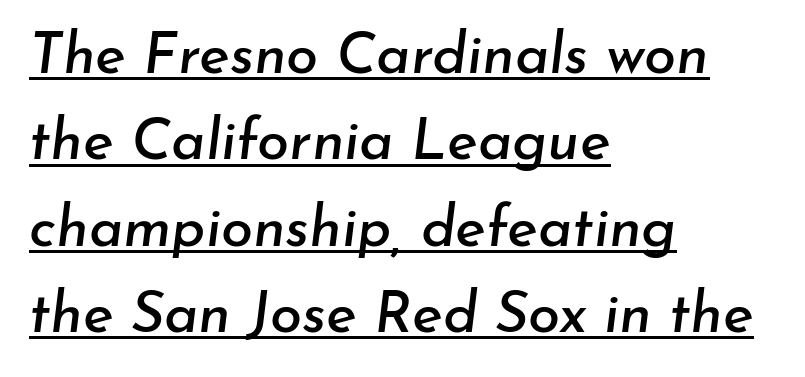
The image shows 58 px text type, italic (leaning right); set left-aligned, normal line spacing (1.49x), normal letter spacing, underlined; low stroke contrast and a small x-height.
